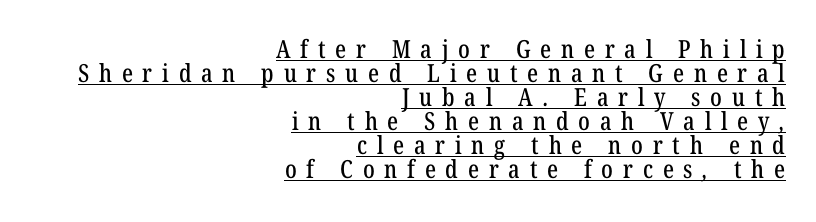
Q: Is the text underlined? A: Yes.
Q: How is the paragraph aligned? A: Right-aligned.
Q: Is the spacing between letters normal or unusually wide? A: Unusually wide.
Q: Is the spacing between lines tight, normal or loose? A: Tight.
